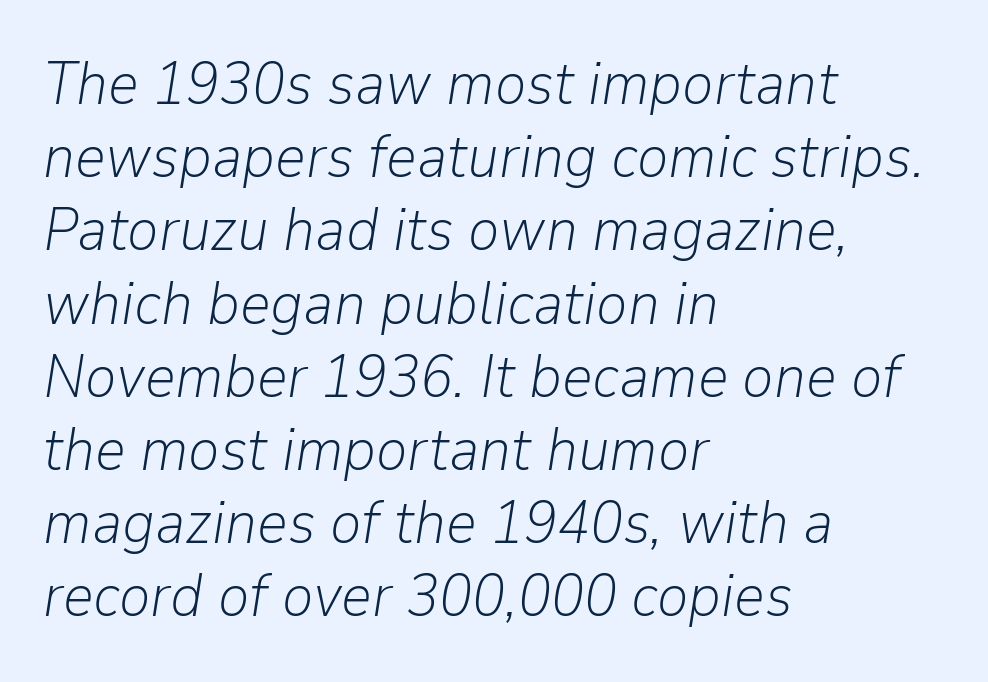
{"italic": "yes", "lean": "right", "slant_degrees": 9, "bold": "no", "weight": "light", "width": "normal", "stroke_contrast": "low", "x_height": "medium", "monospaced": "no", "underline": "no", "align": "left", "line_spacing_ratio": 1.22, "letter_spacing": "normal", "letter_spacing_em": 0.0, "glyph_px": 60}
